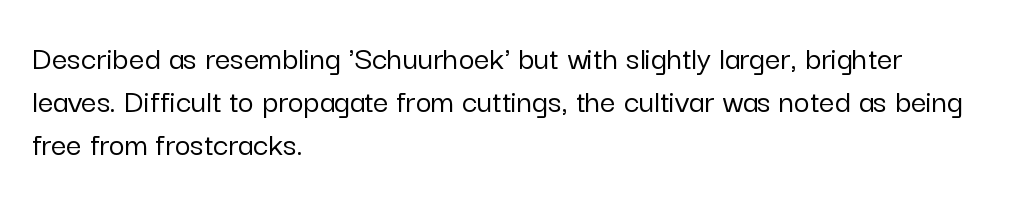
Q: Is the text italic (slanted)? A: No, it is upright.
Q: Is the typeface a serif or a sans-serif typeface? A: Sans-serif.
Q: Is the text underlined? A: No.
Q: How is the paragraph aligned? A: Left-aligned.
Q: Is the spacing between letters normal or unusually wide? A: Normal.
Q: Is the spacing between lines tight, normal or loose? A: Normal.
Q: Width (condensed, normal, or wide)? A: Normal.
Q: Stroke contrast? A: Low.
Q: x-height? A: Medium.
Q: Monospaced? A: No.
